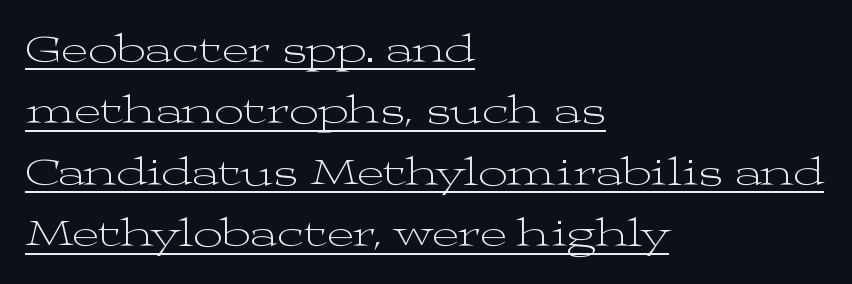
{"serif": "yes", "italic": "no", "bold": "no", "weight": "light", "width": "wide", "stroke_contrast": "medium", "x_height": "medium", "monospaced": "no", "underline": "yes", "align": "left", "line_spacing": "normal", "line_spacing_ratio": 1.5, "letter_spacing": "normal", "letter_spacing_em": 0.0, "glyph_px": 41}
